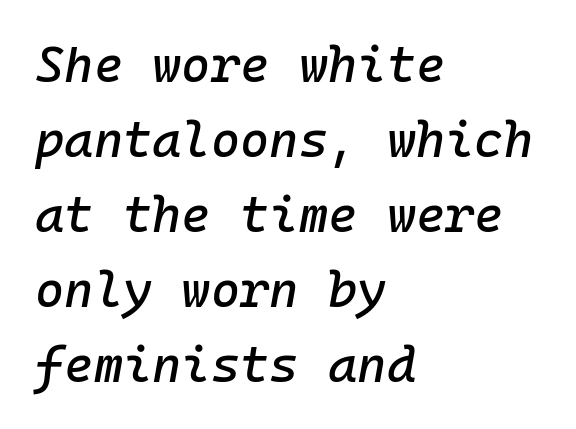
The image shows 50 px text type, italic (leaning right), monospaced; set left-aligned, normal line spacing (1.5x), normal letter spacing, not underlined; low stroke contrast and a medium x-height.
